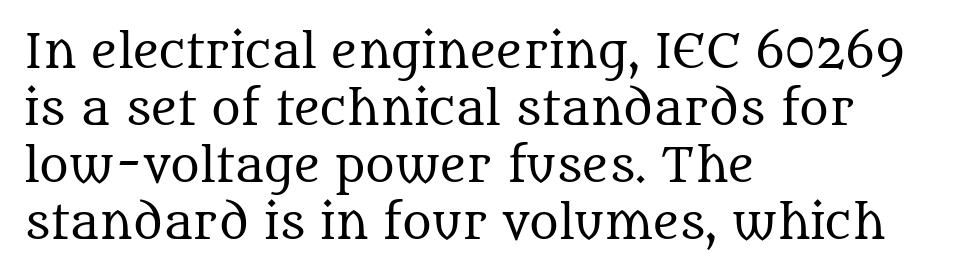
Q: Is the text bold? A: No.
Q: Is the text italic (slanted)? A: No, it is upright.
Q: Is the typeface a serif or a sans-serif typeface? A: Serif.
Q: Is the text underlined? A: No.
Q: How is the paragraph aligned? A: Left-aligned.
Q: Is the spacing between letters normal or unusually wide? A: Normal.
Q: Is the spacing between lines tight, normal or loose? A: Normal.
Q: Width (condensed, normal, or wide)? A: Normal.
Q: Stroke contrast? A: Medium.
Q: x-height? A: Large.
Q: Monospaced? A: No.
